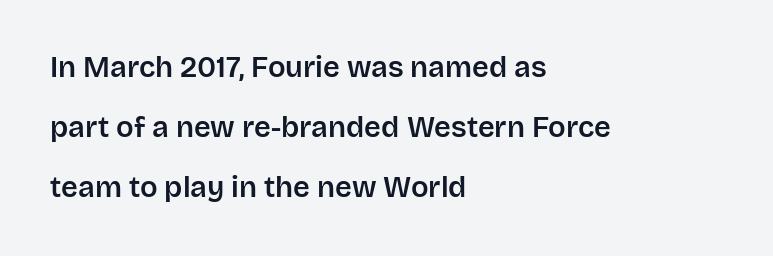
The image shows 29 px sans-serif type, upright; set left-aligned, loose line spacing (2.07x), normal letter spacing, not underlined; low stroke contrast and a large x-height.
